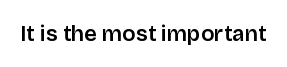
Q: Is the text italic (slanted)? A: No, it is upright.
Q: Is the text underlined? A: No.
Q: Is the spacing between letters normal or unusually wide? A: Normal.
